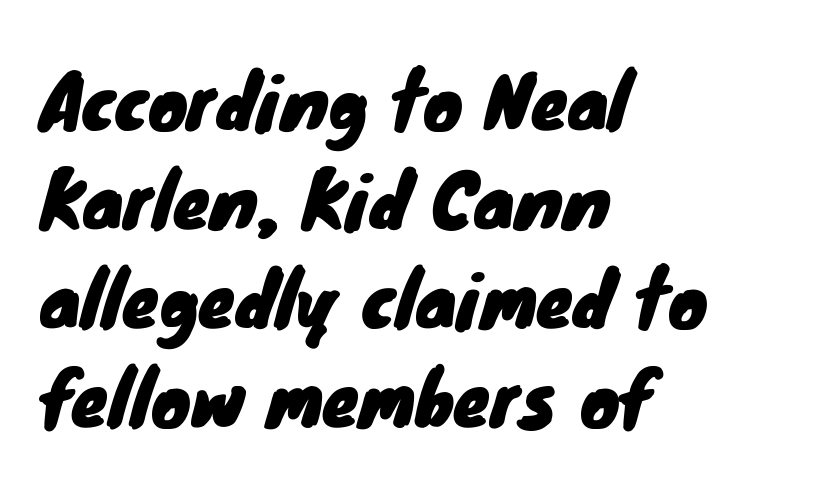
Q: Is the typeface a serif or a sans-serif typeface? A: Sans-serif.
Q: Is the text underlined? A: No.
Q: How is the paragraph aligned? A: Left-aligned.
Q: Is the spacing between letters normal or unusually wide? A: Normal.
Q: Is the spacing between lines tight, normal or loose? A: Normal.
Q: Width (condensed, normal, or wide)? A: Normal.
Q: Stroke contrast? A: Low.
Q: x-height? A: Small.
Q: Monospaced? A: No.
